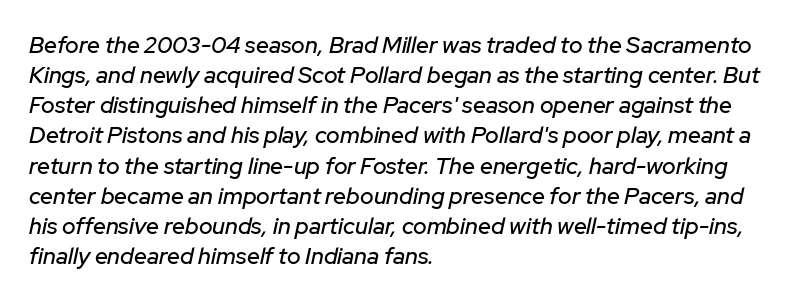
The face used here is rendered with its standard letterfit. A typesetter would call this leading conventional body-copy spacing. The passage is arranged the way most books set body copy — flush left. Underline: absent. Slanted lettering throughout.
